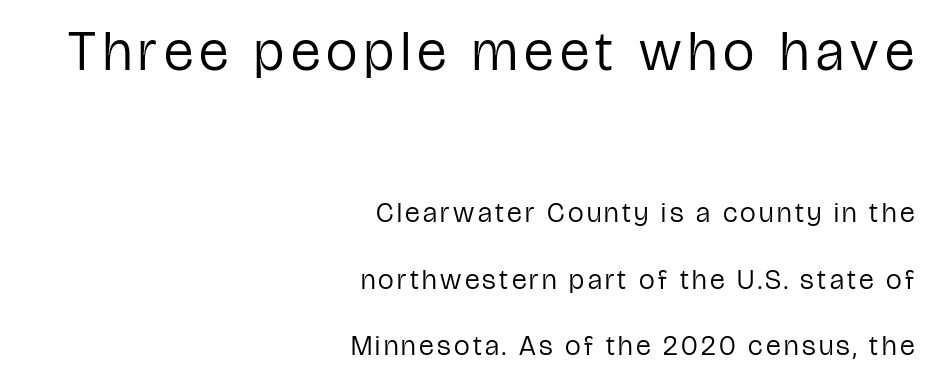
The image shows 56 px regular-weight, condensed sans-serif type, upright; set right-aligned, loose line spacing (2.38x), not underlined; the first (top) block is 2.0x larger; low stroke contrast and a medium x-height.
